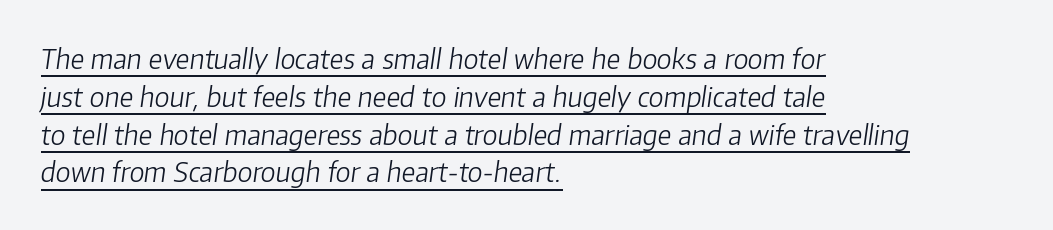
The image shows 27 px text type, italic (leaning right); set left-aligned, normal line spacing (1.4x), normal letter spacing, underlined.
